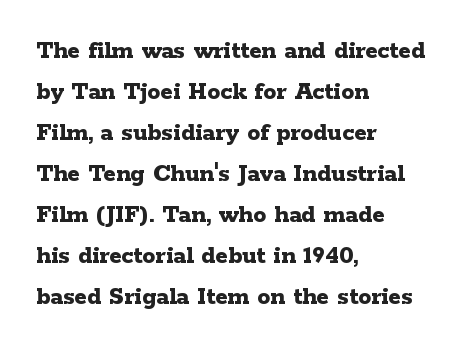
Standard letterfit; no display-style spreading of the glyphs. Compared with typical paragraphs, the rows here are spaced about the same. A bare baseline throughout the passage. Every stem runs plumb, perpendicular to the baseline. The typesetter chose a ragged-right arrangement here. The font is running at its bold setting.
